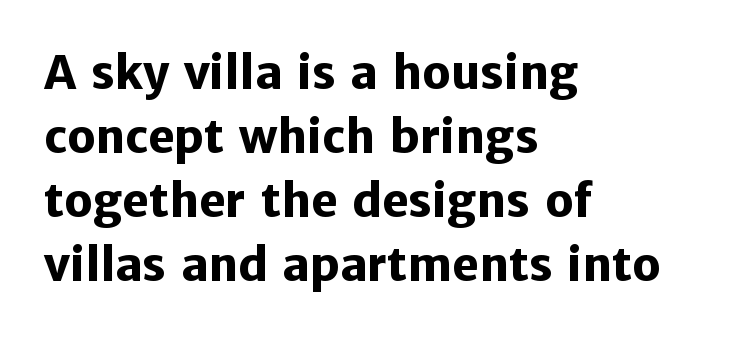
Q: Is the text bold? A: Yes.
Q: Is the text italic (slanted)? A: No, it is upright.
Q: Is the typeface a serif or a sans-serif typeface? A: Sans-serif.
Q: Is the text underlined? A: No.
Q: How is the paragraph aligned? A: Left-aligned.
Q: Is the spacing between letters normal or unusually wide? A: Normal.
Q: Is the spacing between lines tight, normal or loose? A: Normal.
Q: Width (condensed, normal, or wide)? A: Normal.
Q: Stroke contrast? A: Low.
Q: x-height? A: Medium.
Q: Monospaced? A: No.
